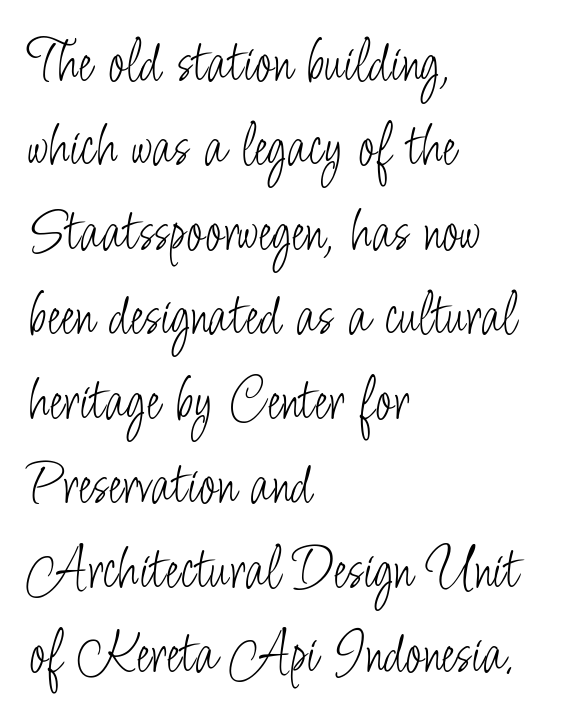
The image shows 63 px light, condensed sans-serif type; set left-aligned, normal line spacing (1.34x), normal letter spacing, not underlined; low stroke contrast and a small x-height.
